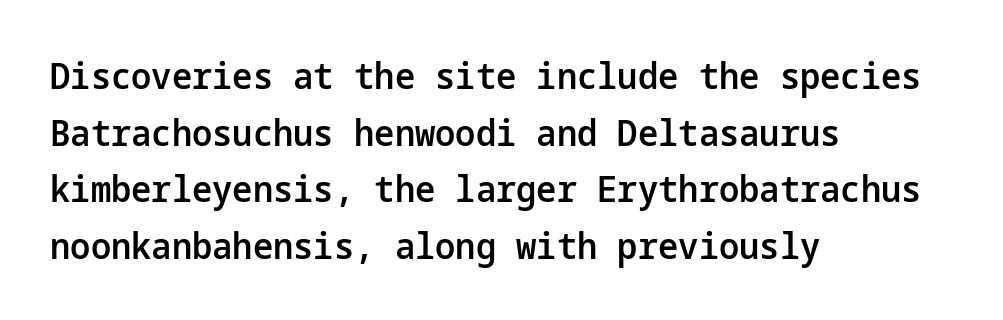
The image shows 36 px semibold sans-serif type, upright; set left-aligned, normal line spacing (1.57x), normal letter spacing, not underlined; low stroke contrast and a medium x-height.
